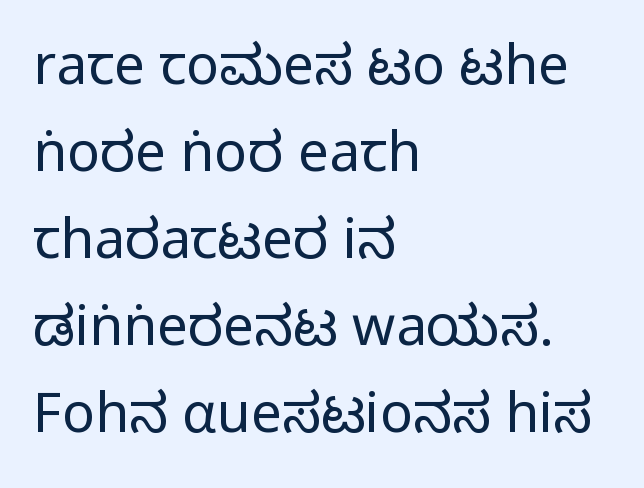
Q: Is the text bold? A: No.
Q: Is the text italic (slanted)? A: No, it is upright.
Q: Is the typeface a serif or a sans-serif typeface? A: Sans-serif.
Q: Is the text underlined? A: No.
Q: How is the paragraph aligned? A: Left-aligned.
Q: Is the spacing between letters normal or unusually wide? A: Normal.
Q: Is the spacing between lines tight, normal or loose? A: Normal.
Q: Width (condensed, normal, or wide)? A: Condensed.
Q: Stroke contrast? A: Low.
Q: x-height? A: Large.
Q: Monospaced? A: No.
